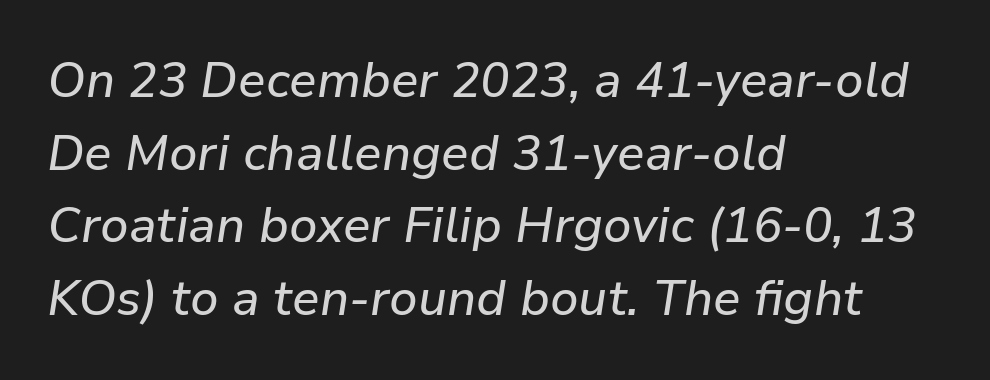
The image shows 49 px text type, italic (leaning right); set left-aligned, normal line spacing (1.48x), normal letter spacing, not underlined; low stroke contrast and a medium x-height.
